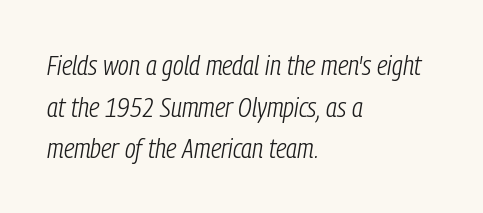
Q: Is the text bold? A: No.
Q: Is the text italic (slanted)? A: Yes, it leans right by about 9 degrees.
Q: Is the text underlined? A: No.
Q: How is the paragraph aligned? A: Left-aligned.
Q: Is the spacing between letters normal or unusually wide? A: Normal.
Q: Is the spacing between lines tight, normal or loose? A: Normal.
Q: Width (condensed, normal, or wide)? A: Condensed.
Q: Stroke contrast? A: Low.
Q: x-height? A: Medium.
Q: Monospaced? A: No.
